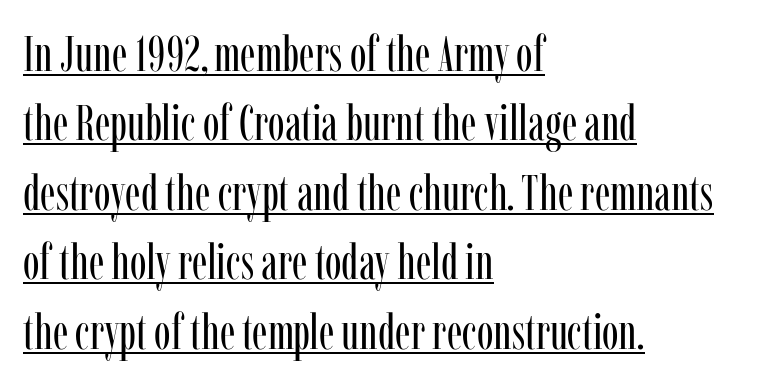
{"serif": "yes", "italic": "no", "bold": "no", "weight": "regular", "width": "condensed", "stroke_contrast": "low", "x_height": "medium", "monospaced": "no", "underline": "yes", "align": "left", "line_spacing": "normal", "line_spacing_ratio": 1.39, "letter_spacing": "normal", "letter_spacing_em": 0.0, "glyph_px": 50}
